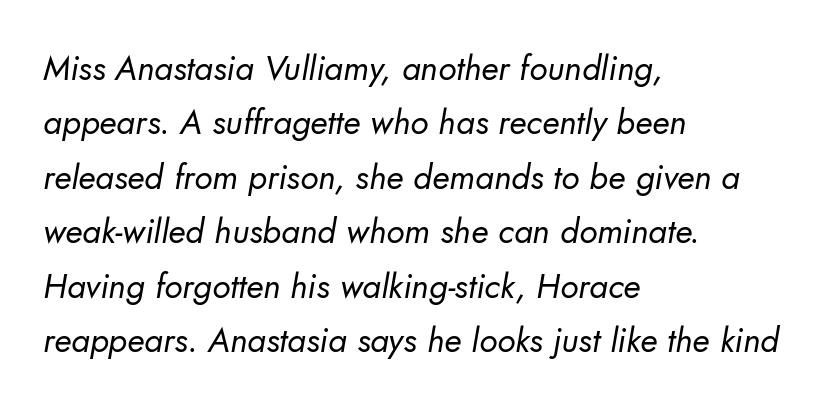
Q: Is the text bold? A: No.
Q: Is the typeface a serif or a sans-serif typeface? A: Sans-serif.
Q: Is the text underlined? A: No.
Q: How is the paragraph aligned? A: Left-aligned.
Q: Is the spacing between letters normal or unusually wide? A: Normal.
Q: Is the spacing between lines tight, normal or loose? A: Normal.
Q: Width (condensed, normal, or wide)? A: Normal.
Q: Stroke contrast? A: Low.
Q: x-height? A: Small.
Q: Monospaced? A: No.
